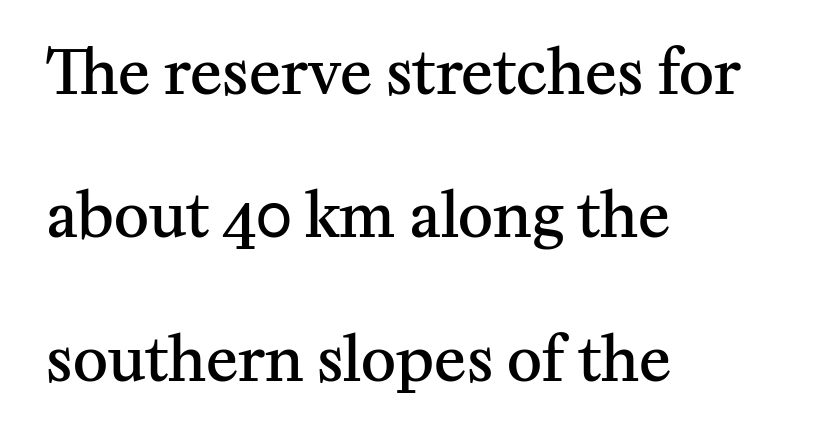
{"serif": "yes", "italic": "no", "bold": "semi", "weight": "semibold", "width": "normal", "stroke_contrast": "medium", "x_height": "medium", "monospaced": "no", "underline": "no", "align": "left", "line_spacing": "loose", "line_spacing_ratio": 2.39, "letter_spacing": "normal", "letter_spacing_em": 0.0, "glyph_px": 60}
